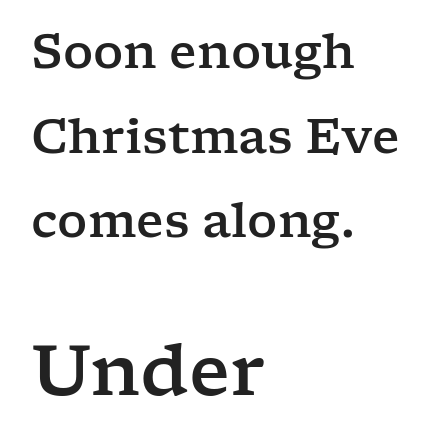
The image shows 70 px wide serif type, upright; set left-aligned, line spacing 1.8x, normal letter spacing, not underlined; the second (bottom) block is 1.49x larger; low stroke contrast and a medium x-height.
